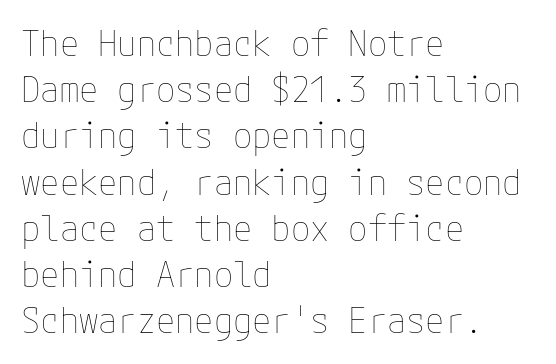
Does extra space separate the letters? No, they use regular spacing. The rendering uses a moderate line-height, typical for paragraphs. The passage shown is not bold in any degree. Posture: upright roman. These lines stack with their left ends in a neat column. Bare-footed words on every line.
